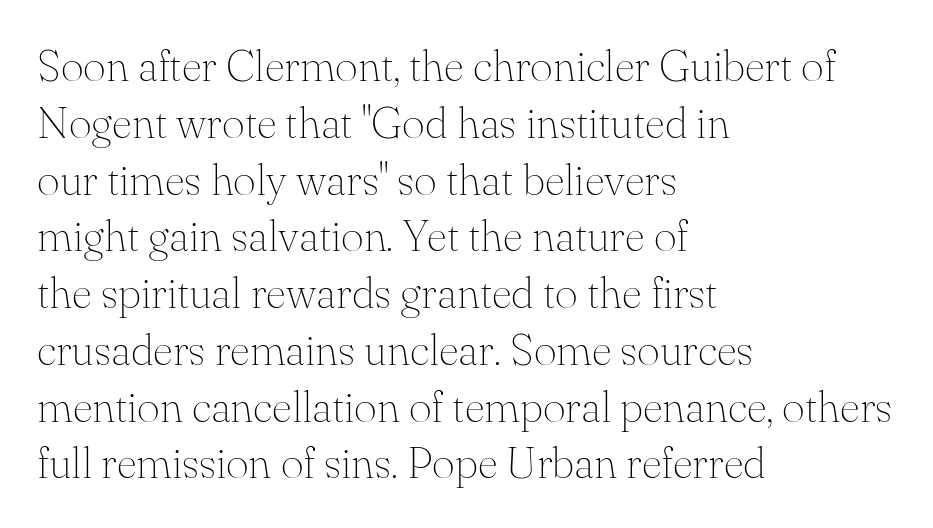
The typography opts for an upright posture over an oblique one. Nothing heavy about these letters — not bold at all. Character widths vary here, with narrow letters taking less room than wide ones. Typographically, this falls in the serif category. Each word holds together tightly as a unit, with standard inter-letter gaps.
